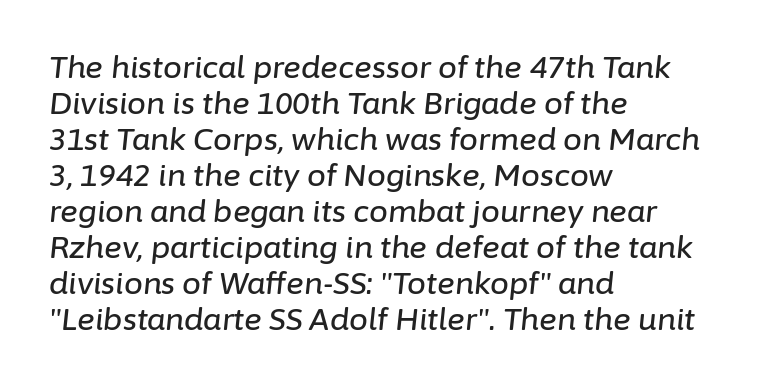
{"italic": "yes", "lean": "right", "slant_degrees": 6, "width": "normal", "stroke_contrast": "low", "x_height": "medium", "monospaced": "no", "underline": "no", "align": "left", "line_spacing_ratio": 1.2, "letter_spacing": "normal", "letter_spacing_em": 0.0, "glyph_px": 30}
